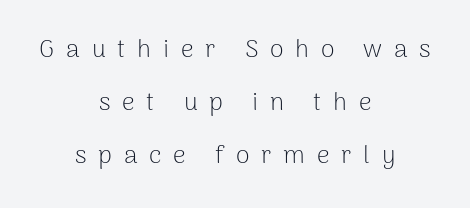
The image shows 25 px text type, upright; set centered, loose line spacing (2.13x), unusually wide letter spacing (+0.47 em), not underlined.
